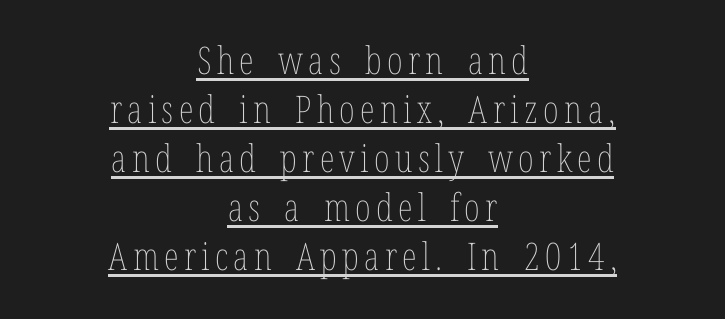
The image shows 38 px thin, condensed type, upright; set centered, normal line spacing (1.29x), underlined; low stroke contrast and a medium x-height.
